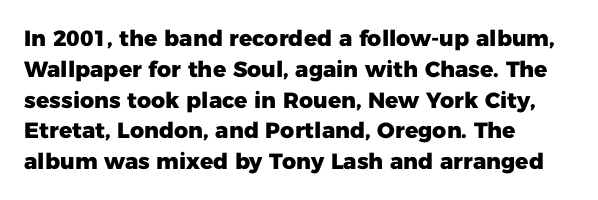
The image shows 22 px bold type, upright; set left-aligned, normal line spacing (1.4x), normal letter spacing, not underlined.
